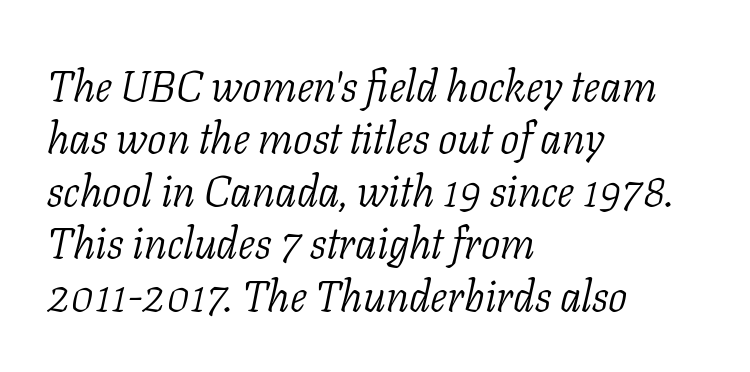
Q: Is the text bold? A: No.
Q: Is the text italic (slanted)? A: Yes, it leans right by about 11 degrees.
Q: Is the typeface a serif or a sans-serif typeface? A: Serif.
Q: Is the text underlined? A: No.
Q: How is the paragraph aligned? A: Left-aligned.
Q: Is the spacing between letters normal or unusually wide? A: Normal.
Q: Width (condensed, normal, or wide)? A: Normal.
Q: Stroke contrast? A: Low.
Q: x-height? A: Medium.
Q: Monospaced? A: No.
